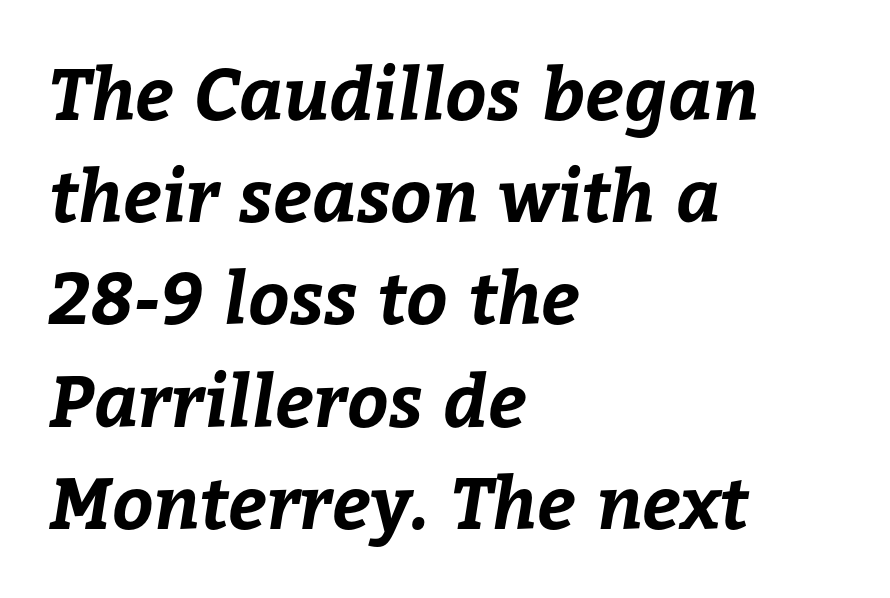
The image shows 72 px bold type; set left-aligned, normal line spacing (1.42x), normal letter spacing, not underlined; low stroke contrast and a medium x-height.
